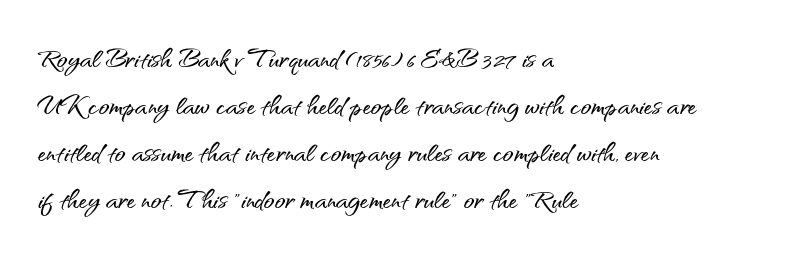
Q: Is the text italic (slanted)? A: Yes.
Q: Is the typeface a serif or a sans-serif typeface? A: Sans-serif.
Q: Is the text underlined? A: No.
Q: How is the paragraph aligned? A: Left-aligned.
Q: Is the spacing between letters normal or unusually wide? A: Normal.
Q: Is the spacing between lines tight, normal or loose? A: Normal.
Q: Width (condensed, normal, or wide)? A: Normal.
Q: Stroke contrast? A: Medium.
Q: x-height? A: Small.
Q: Monospaced? A: No.
